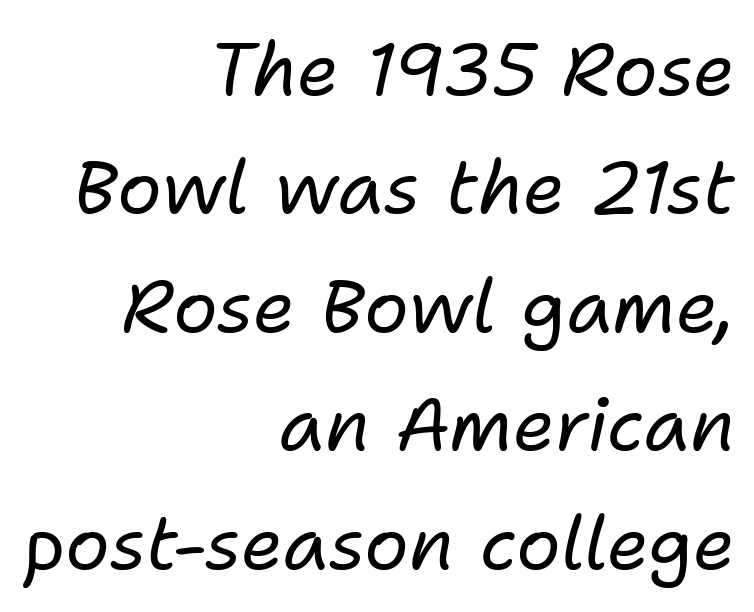
{"italic": "yes", "lean": "right", "slant_degrees": 11, "bold": "no", "weight": "regular", "width": "normal", "stroke_contrast": "low", "x_height": "medium", "monospaced": "no", "underline": "no", "align": "right", "line_spacing": "normal", "line_spacing_ratio": 1.6, "letter_spacing": "normal", "letter_spacing_em": 0.0, "glyph_px": 74}
